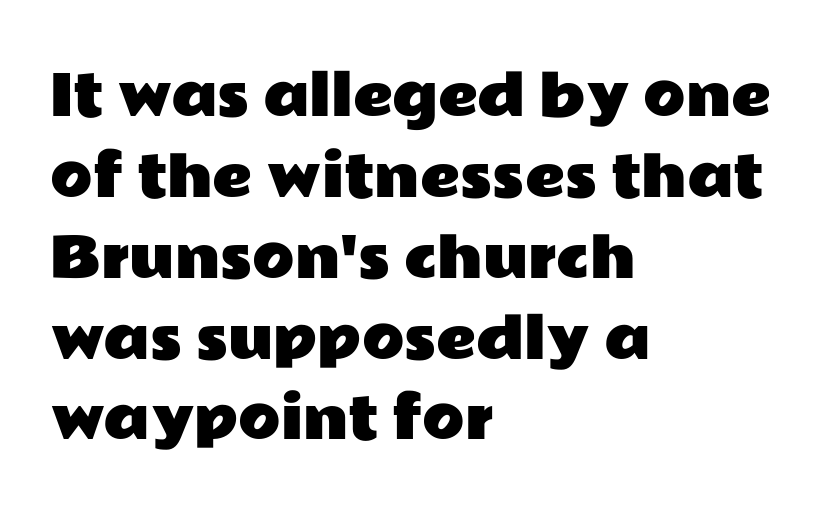
{"serif": "no", "italic": "no", "width": "wide", "stroke_contrast": "low", "x_height": "medium", "monospaced": "no", "underline": "no", "align": "left", "line_spacing": "normal", "line_spacing_ratio": 1.47, "letter_spacing": "normal", "letter_spacing_em": 0.0, "glyph_px": 55}
